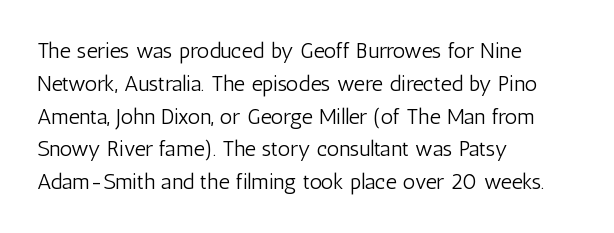
The image shows 22 px text type, upright; set left-aligned, normal line spacing (1.49x), normal letter spacing, not underlined.
